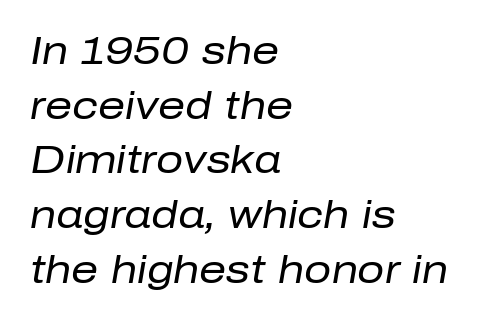
{"italic": "yes", "lean": "right", "slant_degrees": 10, "bold": "no", "weight": "regular", "width": "normal", "stroke_contrast": "low", "x_height": "medium", "monospaced": "no", "underline": "no", "align": "left", "line_spacing": "normal", "line_spacing_ratio": 1.44, "letter_spacing": "normal", "letter_spacing_em": 0.0, "glyph_px": 38}
